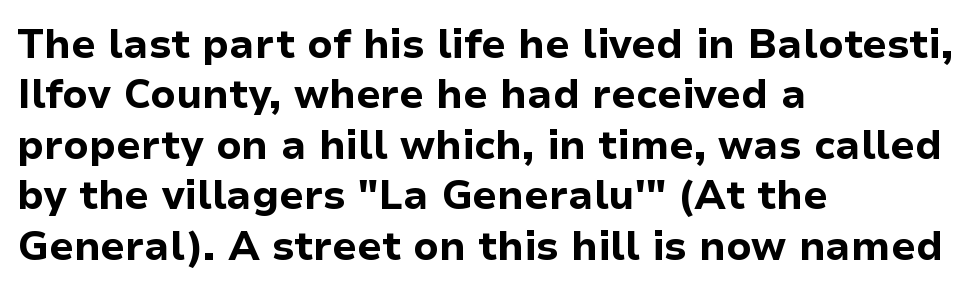
The image shows 40 px bold sans-serif type, upright; set left-aligned, normal line spacing (1.26x), normal letter spacing, not underlined; low stroke contrast and a medium x-height.
